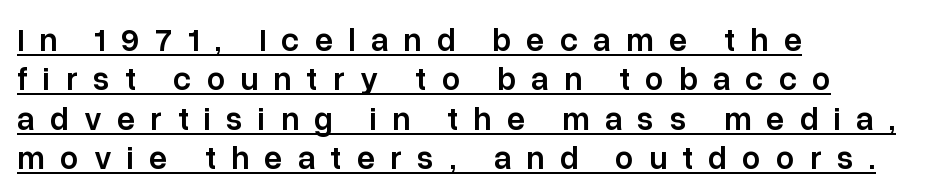
{"serif": "no", "italic": "no", "bold": "semi", "weight": "semibold", "width": "normal", "stroke_contrast": "low", "x_height": "medium", "monospaced": "no", "underline": "yes", "align": "left", "line_spacing_ratio": 1.23, "letter_spacing": "wide", "letter_spacing_em": 0.48, "glyph_px": 32}
